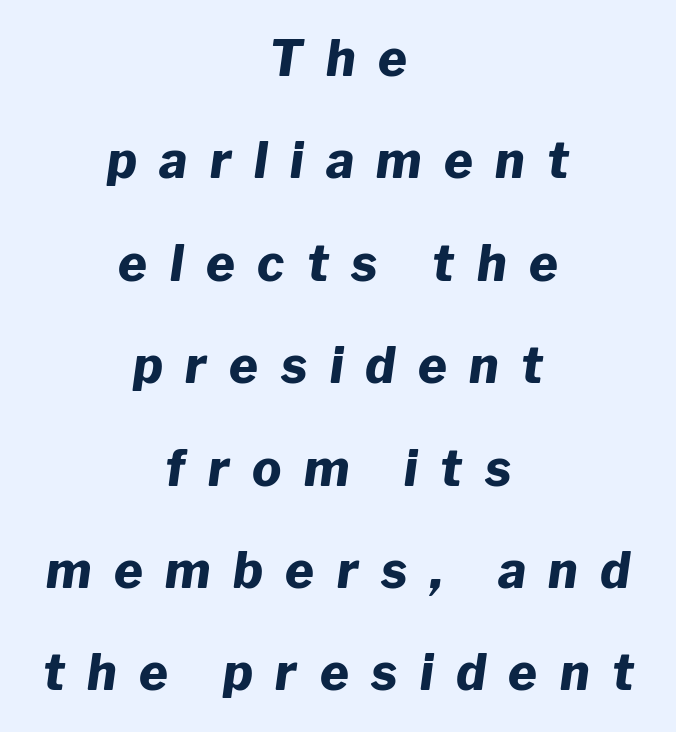
Q: Is the text bold? A: Yes.
Q: Is the text italic (slanted)? A: Yes, it leans right by about 8 degrees.
Q: Is the text underlined? A: No.
Q: How is the paragraph aligned? A: Centered.
Q: Is the spacing between letters normal or unusually wide? A: Unusually wide.
Q: Is the spacing between lines tight, normal or loose? A: Loose.
Q: Width (condensed, normal, or wide)? A: Normal.
Q: Stroke contrast? A: Low.
Q: x-height? A: Medium.
Q: Monospaced? A: No.
